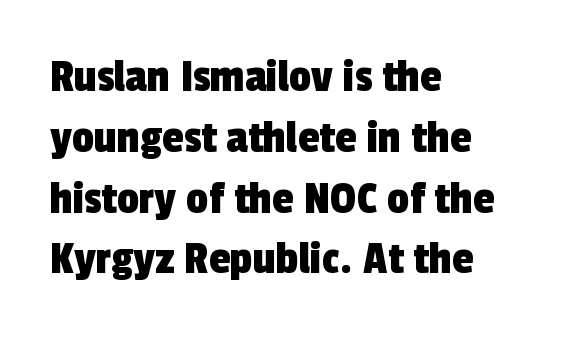
Words float on clear page, feet unadorned. Observe the ordinary spacing: letters are neighbours, not strangers. Font category for this specimen: sans-serif. Is this a fixed-width face? No — the glyphs have proportional, varying widths. Left-aligned paragraph, ragged on the right.
